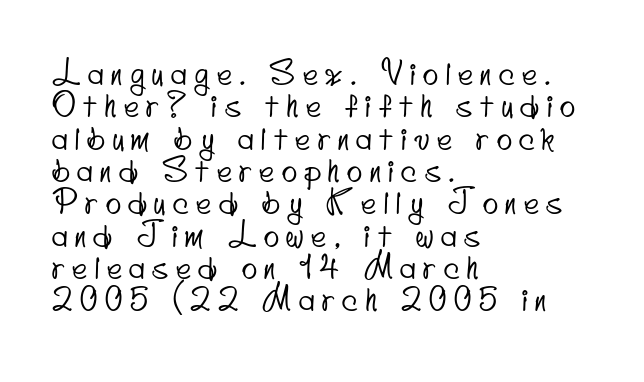
The image shows 32 px condensed sans-serif type; set left-aligned, tight line spacing (1.01x), unusually wide letter spacing (+0.24 em), not underlined; low stroke contrast and a small x-height.
